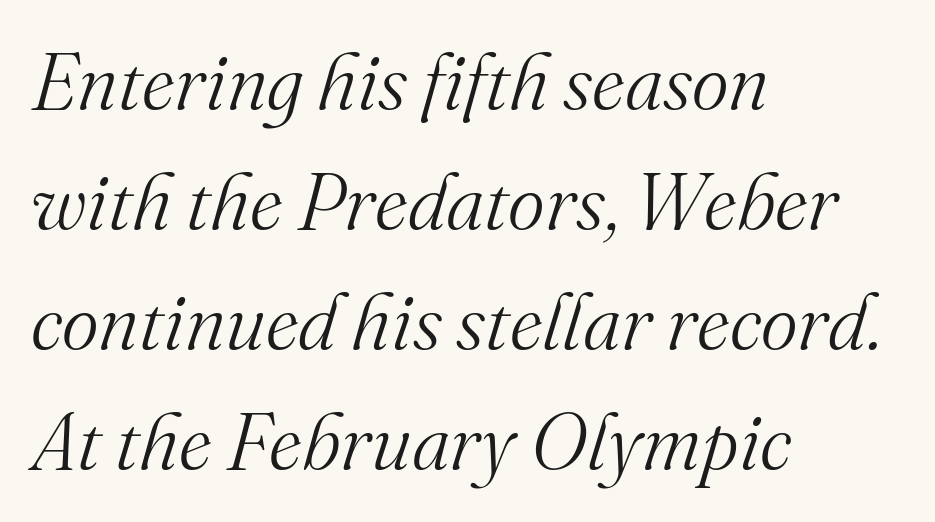
The lines in this sample share a left origin and differ only in where they stop. Each new line begins a customary step beneath the previous one. Anything drawn beneath the words? Only blank space. These lines are composed in type with serifs. Stem width sits at or under what a default text font uses. The passage shown leans; its letterforms are oblique.
